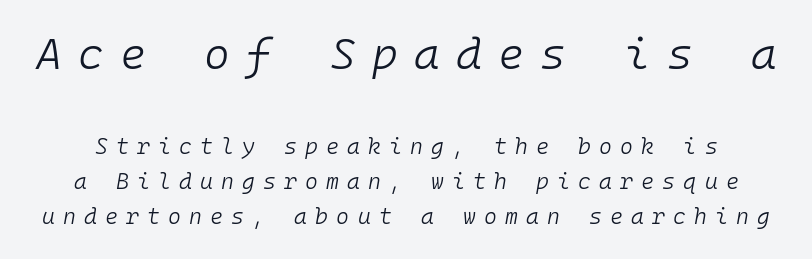
The upper block of text is set noticeably larger than the block beneath it. This rendering features lettering with no underline. How are the letters spaced? Widely, with obvious added tracking. Yep, that's italic — everything's leaning.
